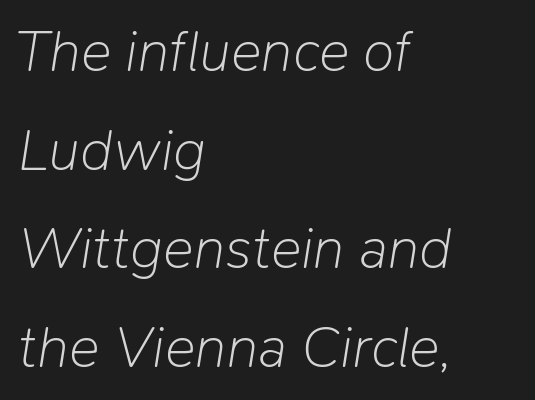
The image shows 58 px light type, italic (leaning right); set left-aligned, normal line spacing (1.7x), normal letter spacing, not underlined; low stroke contrast and a medium x-height.
